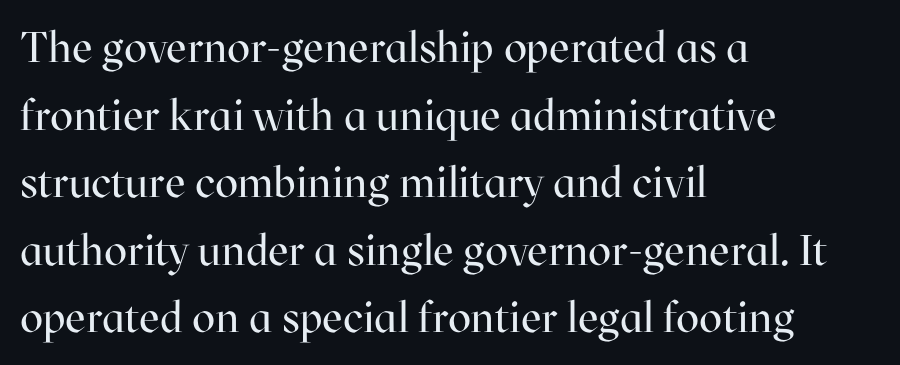
Q: Is the text bold? A: No.
Q: Is the text italic (slanted)? A: No, it is upright.
Q: Is the typeface a serif or a sans-serif typeface? A: Serif.
Q: Is the text underlined? A: No.
Q: How is the paragraph aligned? A: Left-aligned.
Q: Is the spacing between letters normal or unusually wide? A: Normal.
Q: Is the spacing between lines tight, normal or loose? A: Normal.
Q: Width (condensed, normal, or wide)? A: Normal.
Q: Stroke contrast? A: High.
Q: x-height? A: Medium.
Q: Monospaced? A: No.
